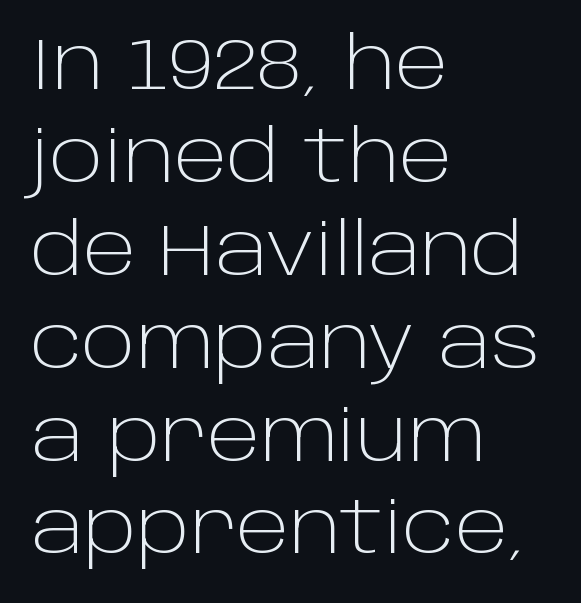
Layout note: lines flush left. This sample uses an upright cut, with every glyph sitting square on the baseline. Students, observe: this is what conventionally led text looks like. Is this a sans? Yes — the strokes have no serifs. Between one letter and the next there's only the usual sliver of space. Glance below the letters and you will spot only blank space.
